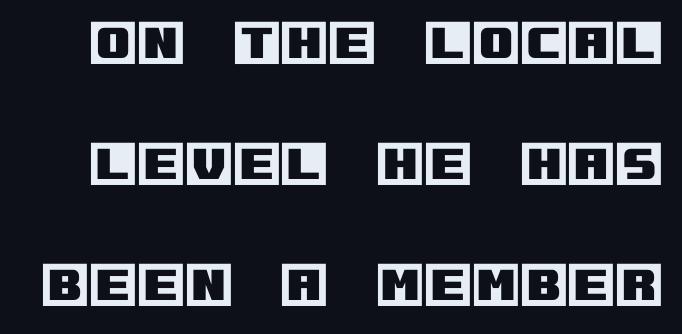
Q: Is the text italic (slanted)? A: No, it is upright.
Q: Is the text underlined? A: No.
Q: Is the spacing between letters normal or unusually wide? A: Normal.
Q: Is the spacing between lines tight, normal or loose? A: Loose.
Q: Width (condensed, normal, or wide)? A: Normal.
Q: x-height? A: Large.
